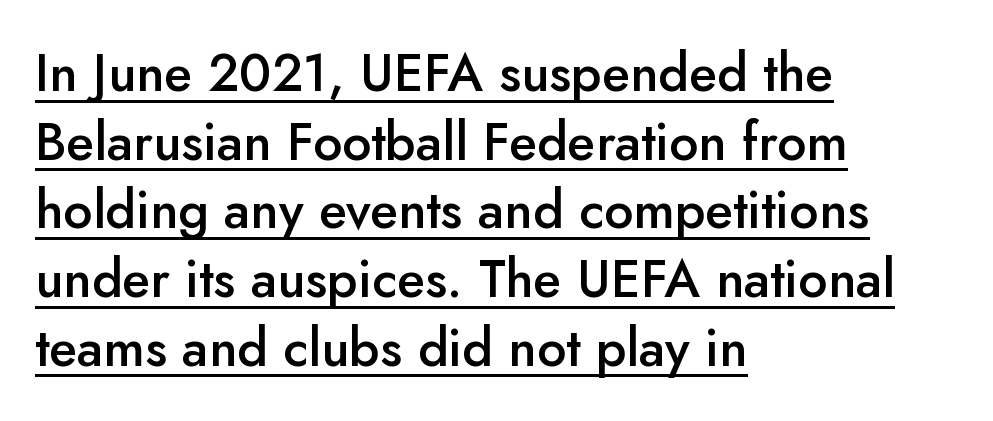
Q: Is the text bold? A: Semi-bold.
Q: Is the text italic (slanted)? A: No, it is upright.
Q: Is the typeface a serif or a sans-serif typeface? A: Sans-serif.
Q: Is the text underlined? A: Yes.
Q: How is the paragraph aligned? A: Left-aligned.
Q: Is the spacing between letters normal or unusually wide? A: Normal.
Q: Is the spacing between lines tight, normal or loose? A: Normal.
Q: Width (condensed, normal, or wide)? A: Normal.
Q: Stroke contrast? A: Low.
Q: x-height? A: Small.
Q: Monospaced? A: No.
